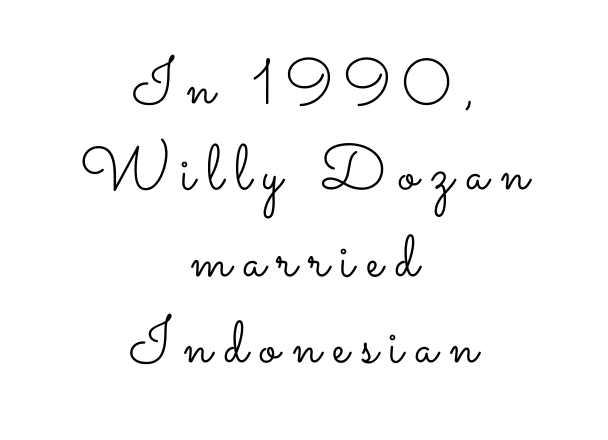
{"bold": "no", "weight": "light", "width": "wide", "stroke_contrast": "low", "x_height": "small", "monospaced": "no", "underline": "no", "align": "center", "line_spacing": "normal", "line_spacing_ratio": 1.35, "glyph_px": 64}
